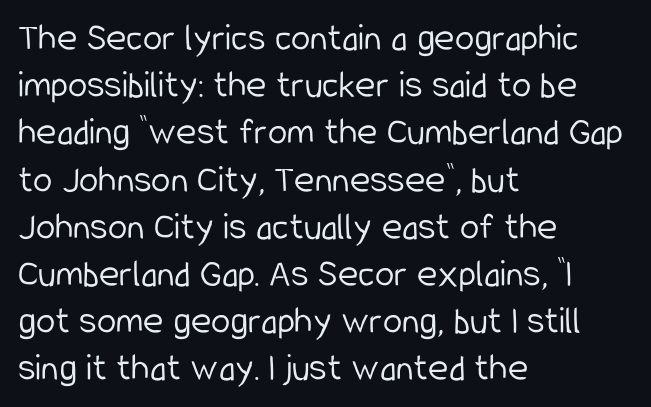
Q: Is the text bold? A: No.
Q: Is the text italic (slanted)? A: No, it is upright.
Q: Is the typeface a serif or a sans-serif typeface? A: Sans-serif.
Q: Is the text underlined? A: No.
Q: How is the paragraph aligned? A: Left-aligned.
Q: Is the spacing between letters normal or unusually wide? A: Normal.
Q: Width (condensed, normal, or wide)? A: Condensed.
Q: Stroke contrast? A: Low.
Q: x-height? A: Medium.
Q: Monospaced? A: No.
